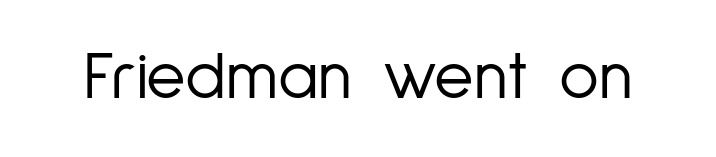
Q: Is the text bold? A: No.
Q: Is the text italic (slanted)? A: No, it is upright.
Q: Is the typeface a serif or a sans-serif typeface? A: Sans-serif.
Q: Is the text underlined? A: No.
Q: Is the spacing between letters normal or unusually wide? A: Normal.
Q: Width (condensed, normal, or wide)? A: Condensed.
Q: Stroke contrast? A: Low.
Q: x-height? A: Medium.
Q: Monospaced? A: No.
